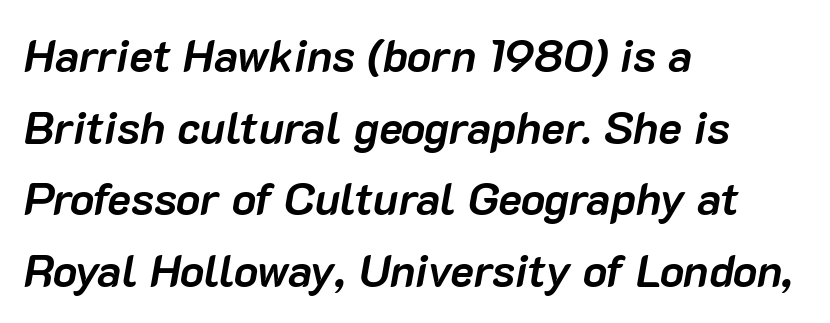
The image shows 45 px semibold type, italic (leaning right); set left-aligned, normal line spacing (1.59x), normal letter spacing, not underlined; low stroke contrast and a medium x-height.
